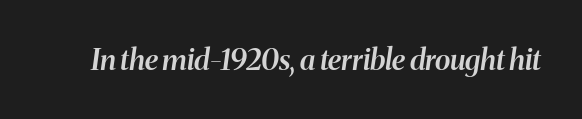
{"italic": "yes", "lean": "right", "slant_degrees": 8, "bold": "semi", "weight": "semibold", "width": "normal", "stroke_contrast": "medium", "x_height": "medium", "monospaced": "no", "underline": "no", "letter_spacing": "normal", "letter_spacing_em": 0.0, "glyph_px": 29}
